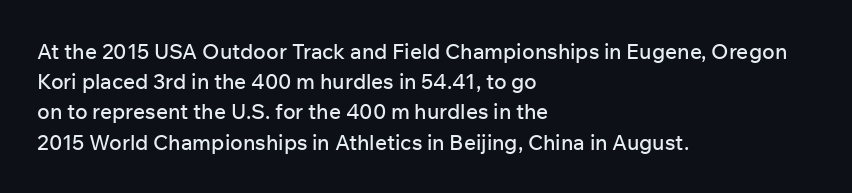
The image shows 21 px text type, upright; set left-aligned, normal line spacing (1.44x), normal letter spacing, not underlined.
